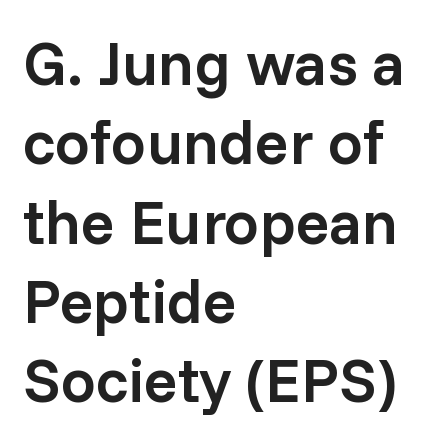
Q: Is the text bold? A: Semi-bold.
Q: Is the text italic (slanted)? A: No, it is upright.
Q: Is the typeface a serif or a sans-serif typeface? A: Sans-serif.
Q: Is the text underlined? A: No.
Q: How is the paragraph aligned? A: Left-aligned.
Q: Is the spacing between letters normal or unusually wide? A: Normal.
Q: Is the spacing between lines tight, normal or loose? A: Normal.
Q: Width (condensed, normal, or wide)? A: Normal.
Q: Stroke contrast? A: Low.
Q: x-height? A: Medium.
Q: Monospaced? A: No.
